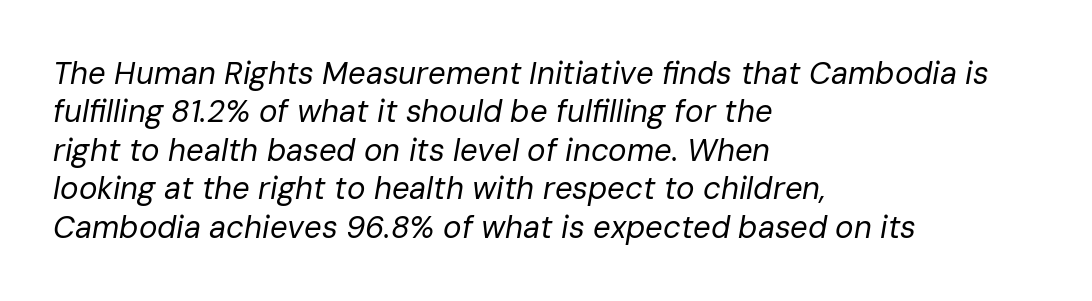
{"italic": "yes", "lean": "right", "slant_degrees": 10, "bold": "no", "weight": "regular", "width": "normal", "stroke_contrast": "low", "x_height": "medium", "monospaced": "no", "underline": "no", "align": "left", "line_spacing_ratio": 1.24, "letter_spacing": "normal", "letter_spacing_em": 0.0, "glyph_px": 31}
